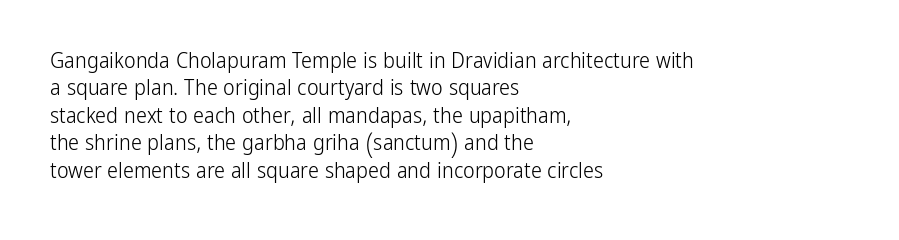
Q: Is the text bold? A: No.
Q: Is the text italic (slanted)? A: No, it is upright.
Q: Is the text underlined? A: No.
Q: How is the paragraph aligned? A: Left-aligned.
Q: Is the spacing between letters normal or unusually wide? A: Normal.
Q: Is the spacing between lines tight, normal or loose? A: Normal.
